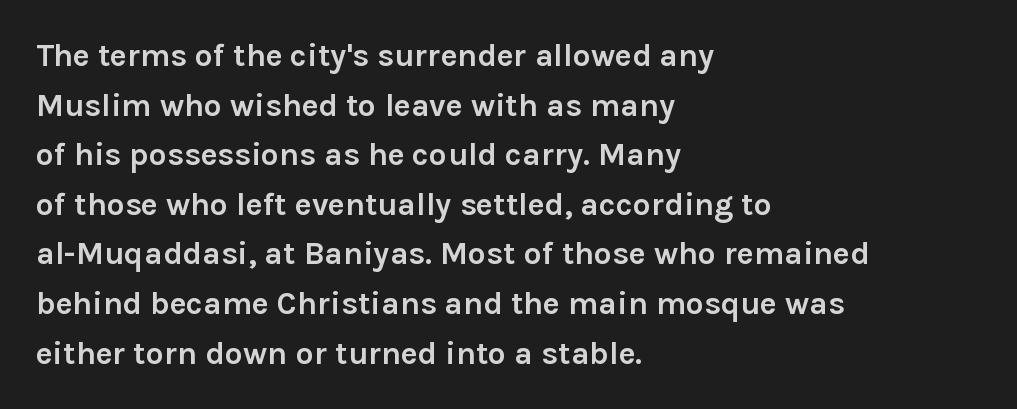
The face used here is a sans, in the tradition of grotesques and geometrics. Reading down the block, your eye returns to a fixed left position each line. Thick stems and heavy bowls — unmistakably bold. Successive baselines arrive at the customary interval. Descenders are the only things crossing below the line.
